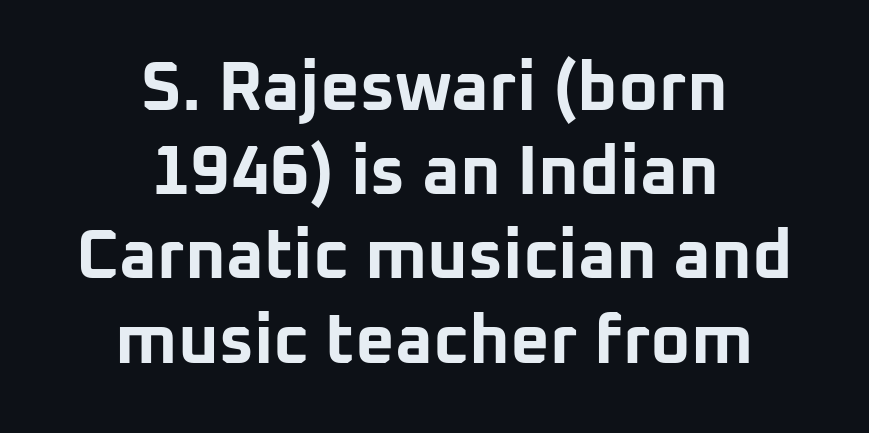
Note the varied advance widths — an 'i' is clearly narrower than an 'm'. Notice how thick the strokes are: this is what a full bold looks like. These lines keep a tight, regular rhythm from letter to letter. Nope, no serifs anywhere on these letters.
